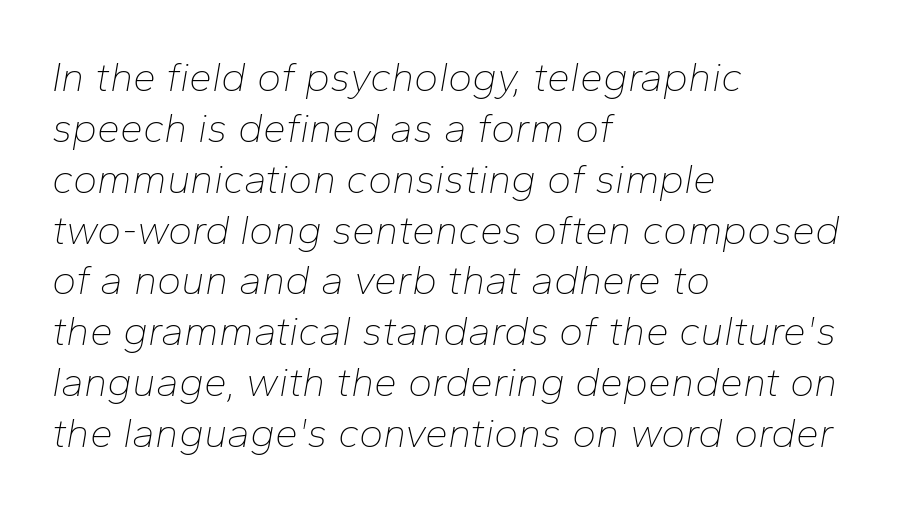
Q: Is the text bold? A: No.
Q: Is the text italic (slanted)? A: Yes, it leans right by about 10 degrees.
Q: Is the text underlined? A: No.
Q: How is the paragraph aligned? A: Left-aligned.
Q: Is the spacing between letters normal or unusually wide? A: Normal.
Q: Width (condensed, normal, or wide)? A: Normal.
Q: Stroke contrast? A: Low.
Q: x-height? A: Medium.
Q: Monospaced? A: No.
